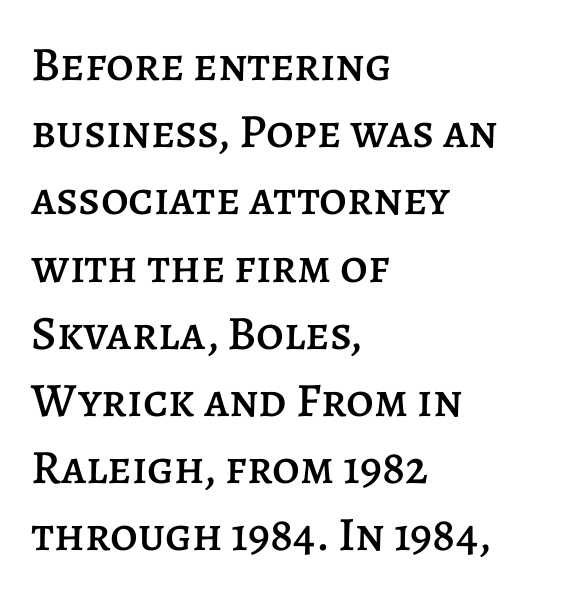
{"italic": "no", "width": "normal", "stroke_contrast": "low", "x_height": "large", "monospaced": "no", "underline": "no", "align": "left", "line_spacing": "normal", "line_spacing_ratio": 1.4, "letter_spacing": "normal", "letter_spacing_em": 0.0, "glyph_px": 48}
